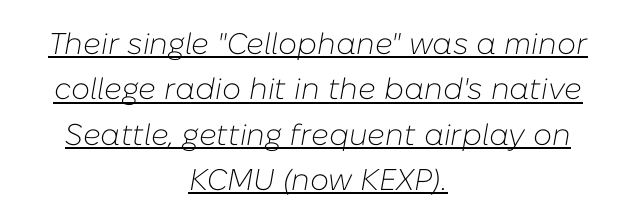
The space between consecutive lines is moderate. Compared with ordinary roman type, these characters are visibly tilted. This sample has the flowing, uneven cadence of proportional lettering. No chunkiness to these letters — they're not bold.
